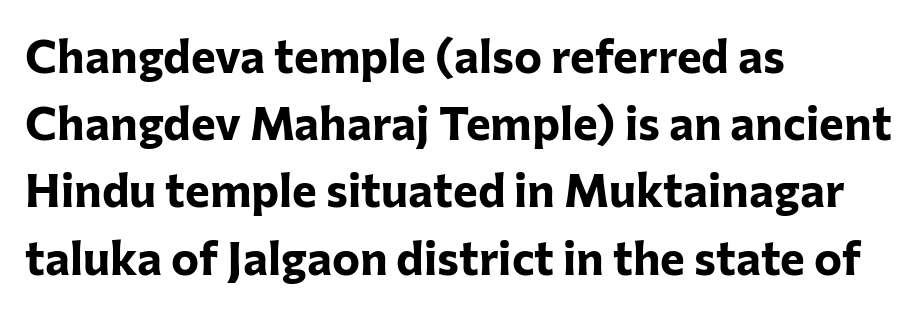
Each new line begins a customary step beneath the previous one. The typeface chosen for these lines omits serifs. Default kerning and tracking; the words read as compact shapes. The strip under each line holds only bare page. The text block is weighted toward the left margin, trailing off unevenly rightward.
